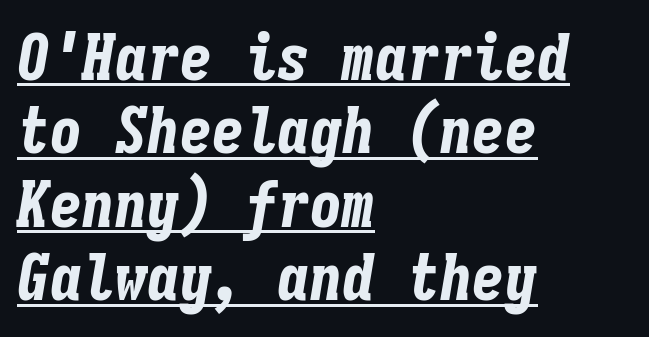
The image shows 65 px bold, condensed type, italic (leaning right), monospaced; set left-aligned, tight line spacing (1.13x), normal letter spacing, underlined; low stroke contrast and a medium x-height.
